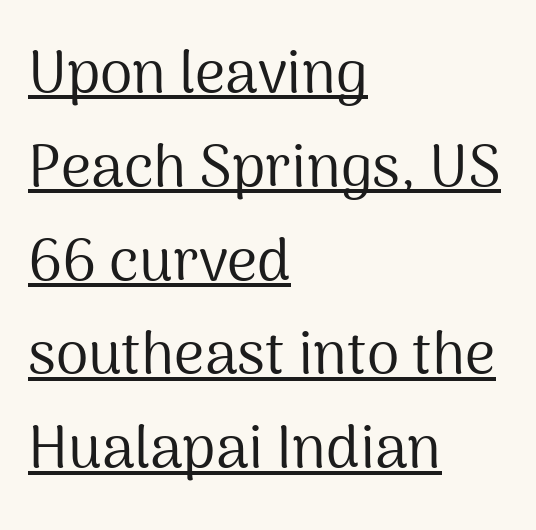
Q: Is the text bold? A: No.
Q: Is the text italic (slanted)? A: No, it is upright.
Q: Is the typeface a serif or a sans-serif typeface? A: Sans-serif.
Q: Is the text underlined? A: Yes.
Q: How is the paragraph aligned? A: Left-aligned.
Q: Is the spacing between letters normal or unusually wide? A: Normal.
Q: Is the spacing between lines tight, normal or loose? A: Normal.
Q: Width (condensed, normal, or wide)? A: Normal.
Q: Stroke contrast? A: Medium.
Q: x-height? A: Medium.
Q: Monospaced? A: No.
